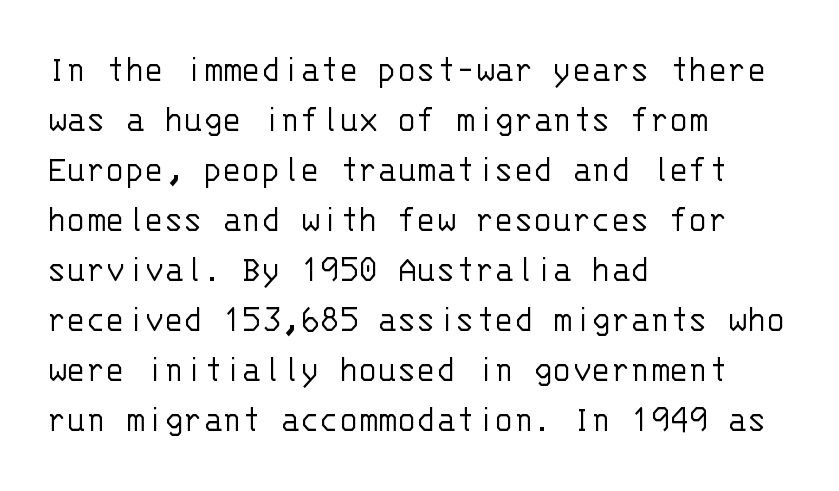
Tracking here is standard; glyphs follow each other at the usual distance. Reading down the column, the eye jumps a familiar distance to each next line. Upright lettering throughout. The passage shown is typed in a monospace face where columns stay perfectly aligned.
